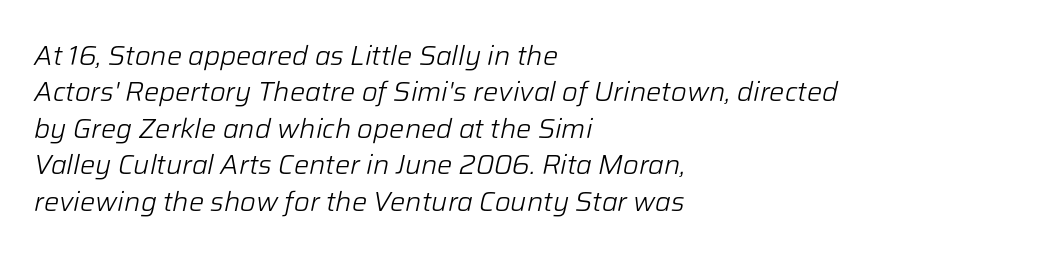
Q: Is the text bold? A: No.
Q: Is the text italic (slanted)? A: Yes, it leans right by about 12 degrees.
Q: Is the text underlined? A: No.
Q: How is the paragraph aligned? A: Left-aligned.
Q: Is the spacing between letters normal or unusually wide? A: Normal.
Q: Is the spacing between lines tight, normal or loose? A: Normal.
